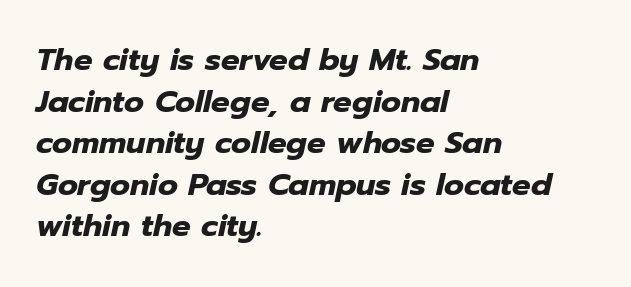
{"italic": "yes", "lean": "right", "slant_degrees": 12, "bold": "yes", "weight": "heavy", "width": "normal", "stroke_contrast": "low", "x_height": "medium", "monospaced": "no", "underline": "no", "align": "left", "line_spacing": "normal", "line_spacing_ratio": 1.34, "letter_spacing": "normal", "letter_spacing_em": 0.0, "glyph_px": 31}
